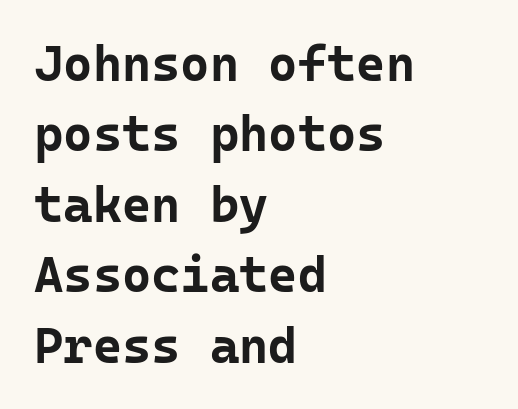
{"serif": "no", "italic": "no", "bold": "yes", "weight": "bold", "width": "normal", "stroke_contrast": "low", "x_height": "medium", "monospaced": "yes", "underline": "no", "align": "left", "line_spacing": "normal", "line_spacing_ratio": 1.41, "letter_spacing": "normal", "letter_spacing_em": 0.0, "glyph_px": 50}
